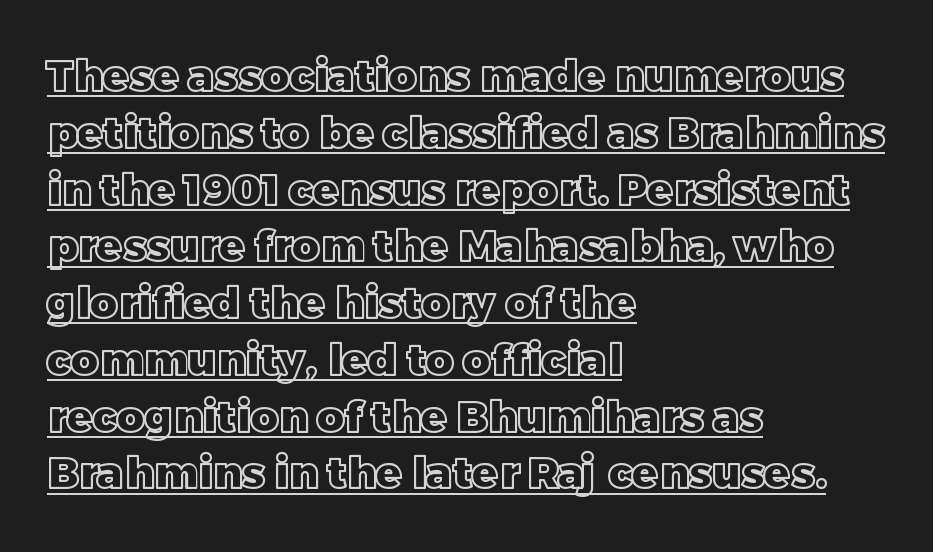
The image shows 43 px text type, upright; set left-aligned, normal line spacing (1.32x), normal letter spacing, underlined; a large x-height.
